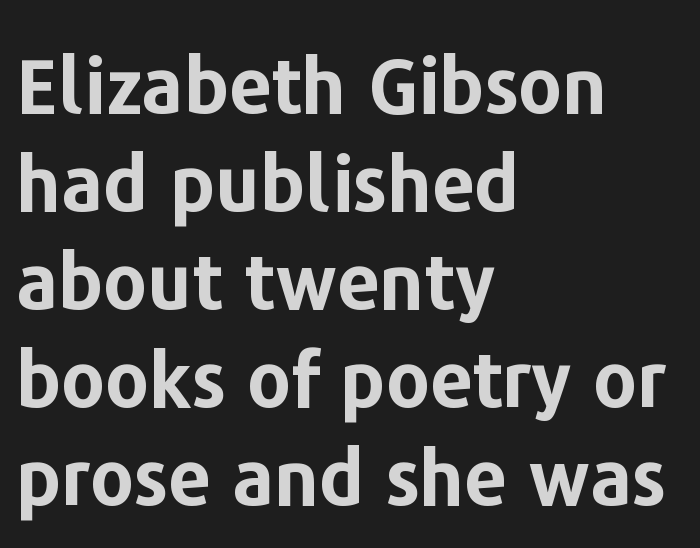
Q: Is the text bold? A: Yes.
Q: Is the text italic (slanted)? A: No, it is upright.
Q: Is the typeface a serif or a sans-serif typeface? A: Sans-serif.
Q: Is the text underlined? A: No.
Q: How is the paragraph aligned? A: Left-aligned.
Q: Is the spacing between letters normal or unusually wide? A: Normal.
Q: Is the spacing between lines tight, normal or loose? A: Normal.
Q: Width (condensed, normal, or wide)? A: Normal.
Q: Stroke contrast? A: Low.
Q: x-height? A: Medium.
Q: Monospaced? A: No.
